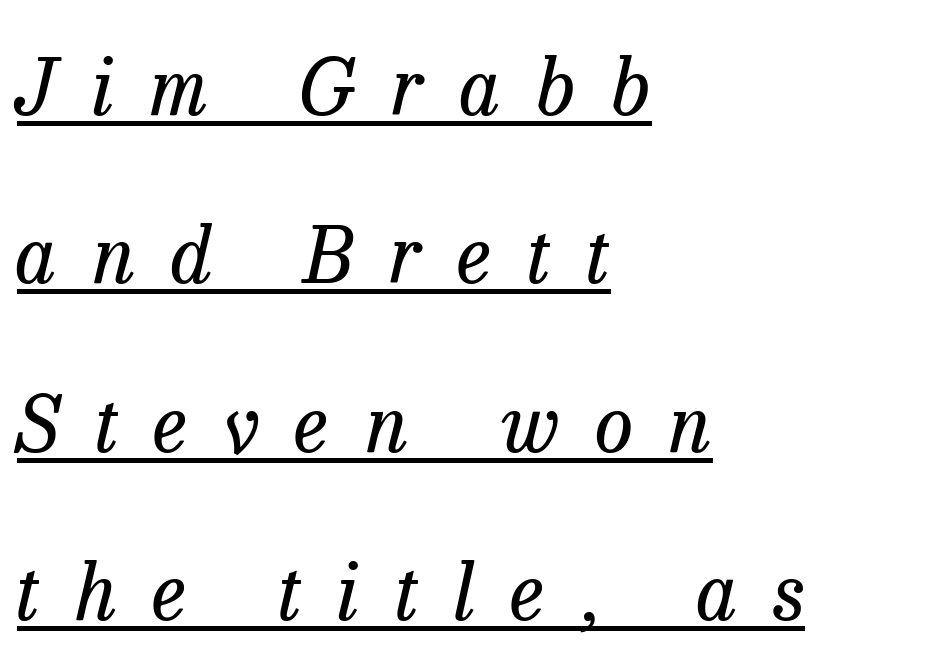
Q: Is the text bold? A: No.
Q: Is the text italic (slanted)? A: Yes, it leans right by about 13 degrees.
Q: Is the typeface a serif or a sans-serif typeface? A: Serif.
Q: Is the text underlined? A: Yes.
Q: How is the paragraph aligned? A: Left-aligned.
Q: Is the spacing between letters normal or unusually wide? A: Unusually wide.
Q: Is the spacing between lines tight, normal or loose? A: Loose.
Q: Width (condensed, normal, or wide)? A: Normal.
Q: Stroke contrast? A: Low.
Q: x-height? A: Medium.
Q: Monospaced? A: No.
